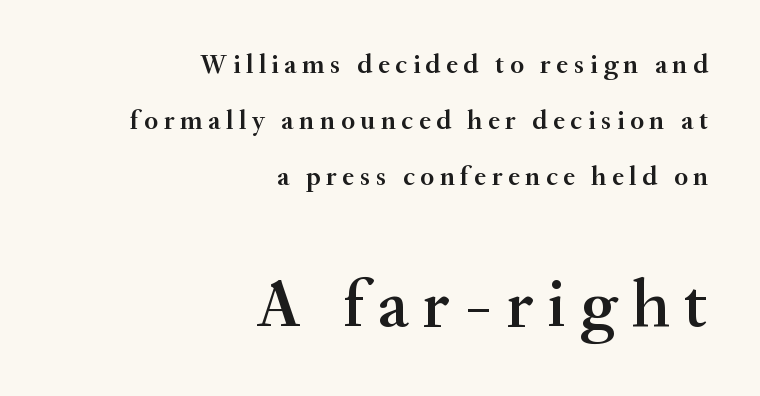
The image shows 68 px semibold serif type, upright; set right-aligned, loose line spacing (2.07x), unusually wide letter spacing (+0.21 em), not underlined; the second (bottom) block is 2.52x larger; medium stroke contrast and a small x-height.
